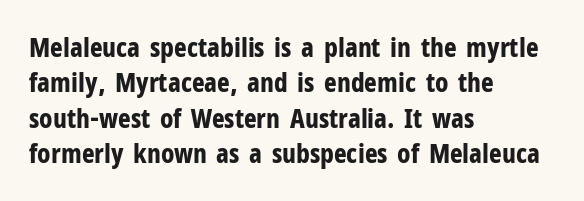
The image shows 27 px bold type, upright; set left-aligned, normal line spacing (1.31x), normal letter spacing, not underlined.
